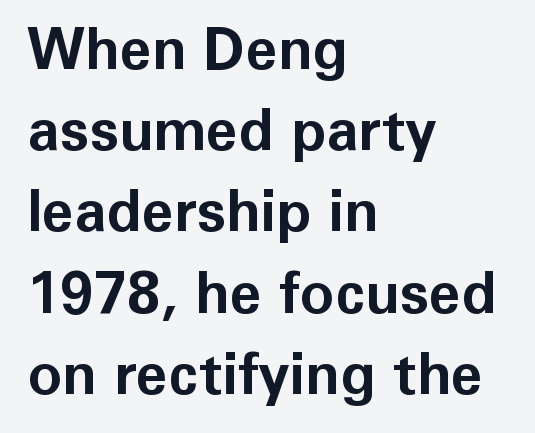
The image shows 58 px bold sans-serif type, upright; set left-aligned, normal line spacing (1.4x), normal letter spacing, not underlined; low stroke contrast and a medium x-height.
